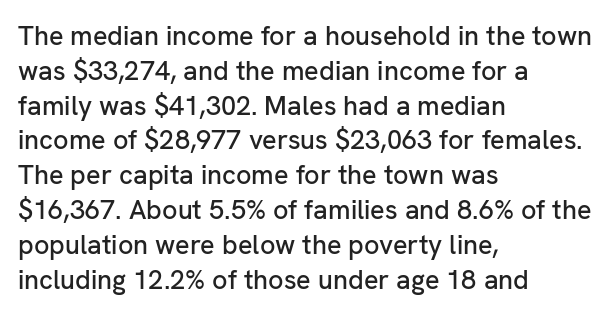
{"italic": "no", "underline": "no", "align": "left", "line_spacing": "normal", "line_spacing_ratio": 1.29, "letter_spacing": "normal", "letter_spacing_em": 0.0, "glyph_px": 27}
